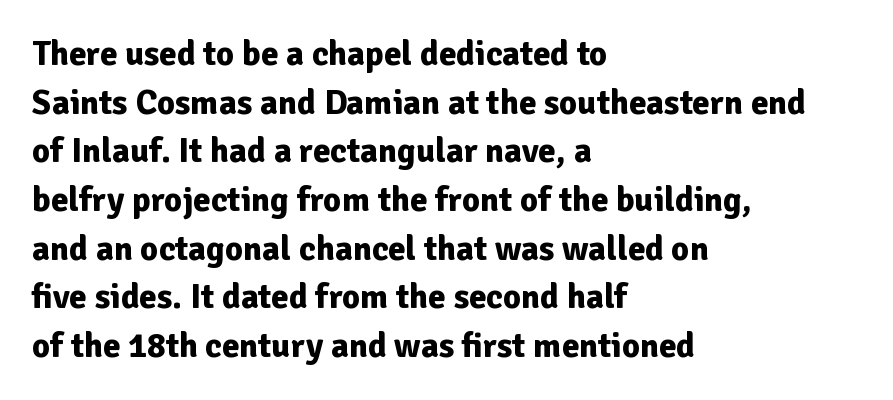
Q: Is the text bold? A: Yes.
Q: Is the text italic (slanted)? A: No, it is upright.
Q: Is the typeface a serif or a sans-serif typeface? A: Sans-serif.
Q: Is the text underlined? A: No.
Q: How is the paragraph aligned? A: Left-aligned.
Q: Is the spacing between letters normal or unusually wide? A: Normal.
Q: Is the spacing between lines tight, normal or loose? A: Normal.
Q: Width (condensed, normal, or wide)? A: Normal.
Q: Stroke contrast? A: Low.
Q: x-height? A: Medium.
Q: Monospaced? A: No.
